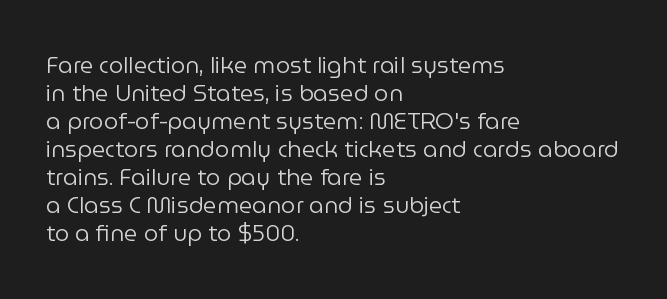
Q: Is the text bold? A: No.
Q: Is the text italic (slanted)? A: No, it is upright.
Q: Is the text underlined? A: No.
Q: How is the paragraph aligned? A: Left-aligned.
Q: Is the spacing between letters normal or unusually wide? A: Normal.
